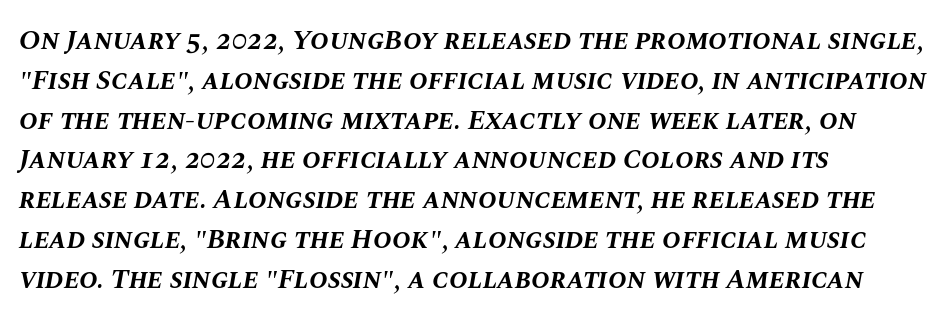
Does the lettering tilt? It does — this is italic. The lines are quadded left. Plenty of ink on the page — the face is bold. The gap between lines stays unmarked. Rows of type keep a routine distance in the vertical direction. Think of a printed novel: that variable character pitch is what you see here.
